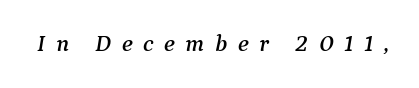
There is plenty of visible air inserted between adjacent glyphs. Every character sits at an angle, as italics do. The zone under the glyphs is completely vacant.
